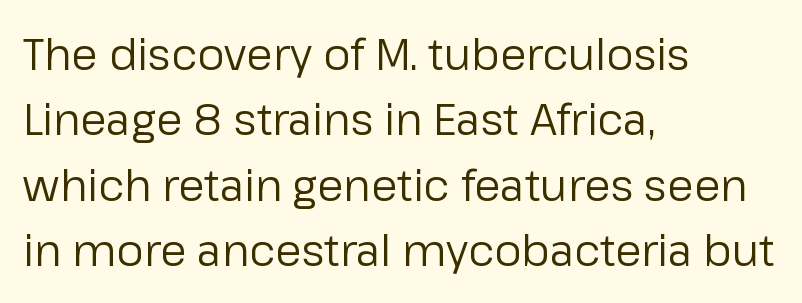
{"serif": "no", "italic": "no", "bold": "no", "weight": "regular", "width": "normal", "stroke_contrast": "low", "x_height": "medium", "monospaced": "no", "underline": "no", "align": "left", "line_spacing": "normal", "line_spacing_ratio": 1.52, "letter_spacing": "normal", "letter_spacing_em": 0.0, "glyph_px": 43}
